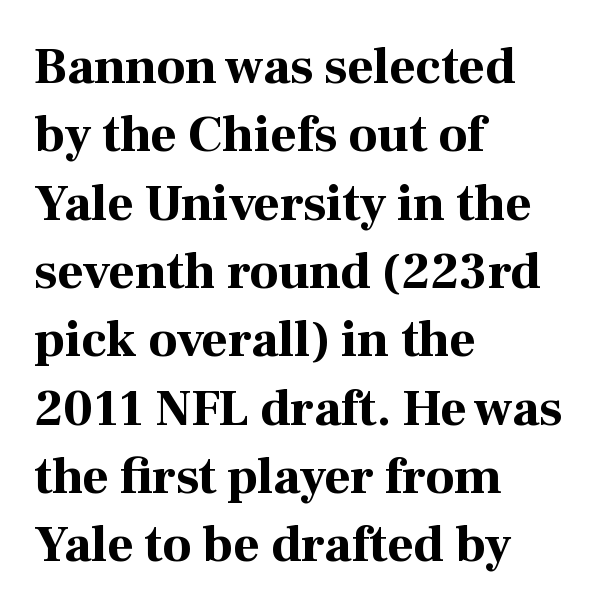
Horizontal bands of white between lines are of average thickness. There is no visible air inserted between adjacent glyphs. Descenders are the only things crossing below the line. The typography opts for an upright posture over an oblique one. A full-strength bold gives these letters their thick strokes. Each letter's strokes conclude with small projecting serifs.
